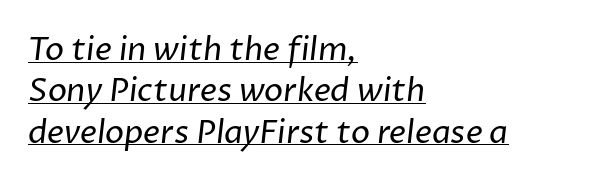
{"serif": "no", "bold": "no", "weight": "regular", "width": "normal", "stroke_contrast": "low", "x_height": "medium", "monospaced": "no", "underline": "yes", "align": "left", "line_spacing": "normal", "line_spacing_ratio": 1.29, "letter_spacing": "normal", "letter_spacing_em": 0.0, "glyph_px": 32}
